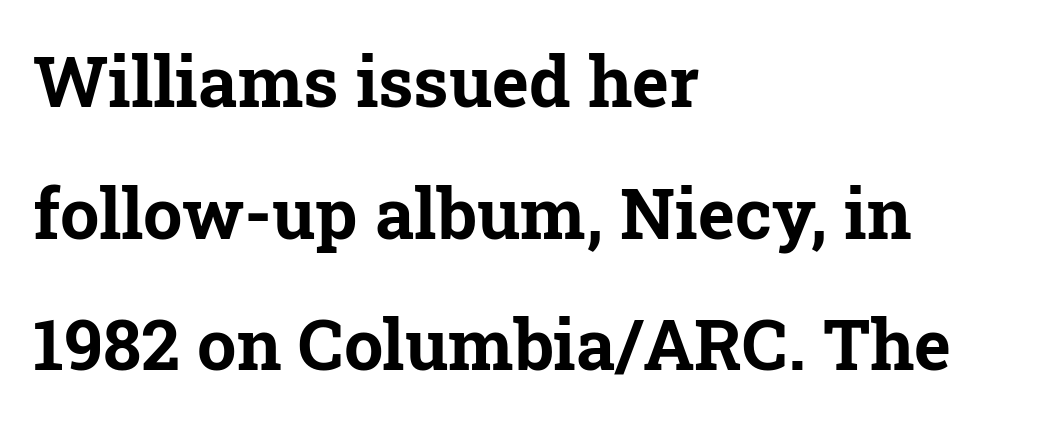
{"serif": "yes", "italic": "no", "bold": "yes", "weight": "bold", "width": "normal", "stroke_contrast": "low", "x_height": "medium", "monospaced": "no", "underline": "no", "align": "left", "line_spacing_ratio": 1.88, "letter_spacing": "normal", "letter_spacing_em": 0.0, "glyph_px": 70}
